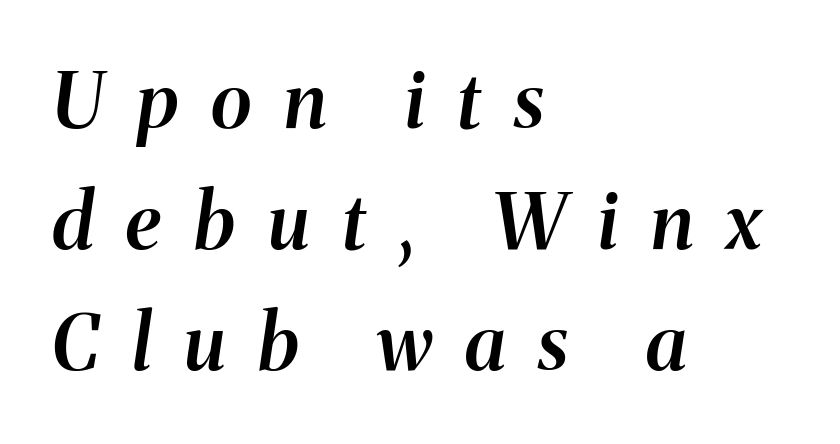
Q: Is the text bold? A: Semi-bold.
Q: Is the text italic (slanted)? A: Yes, it leans right by about 8 degrees.
Q: Is the text underlined? A: No.
Q: How is the paragraph aligned? A: Left-aligned.
Q: Is the spacing between letters normal or unusually wide? A: Unusually wide.
Q: Is the spacing between lines tight, normal or loose? A: Normal.
Q: Width (condensed, normal, or wide)? A: Normal.
Q: Stroke contrast? A: Medium.
Q: x-height? A: Medium.
Q: Monospaced? A: No.
